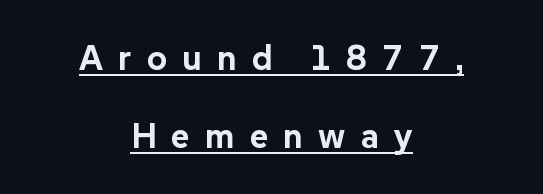
Successive baselines arrive slowly, with a big drop between each. Is there an underline? Yes — a line sits under the letters. Typesetter's note: full bold, strokes at maximum text heaviness. Layout note: lines centered. Typographically, this falls in the sans-serif category. The face used here is proportionally spaced, like ordinary book or web type.
